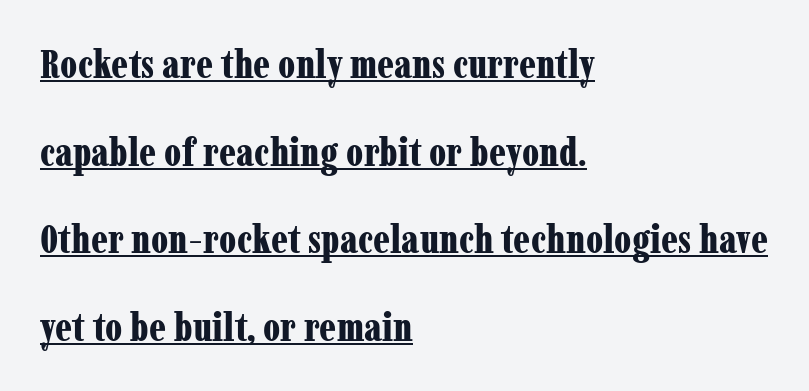
Q: Is the text bold? A: Yes.
Q: Is the text italic (slanted)? A: No, it is upright.
Q: Is the typeface a serif or a sans-serif typeface? A: Serif.
Q: Is the text underlined? A: Yes.
Q: How is the paragraph aligned? A: Left-aligned.
Q: Is the spacing between letters normal or unusually wide? A: Normal.
Q: Is the spacing between lines tight, normal or loose? A: Loose.
Q: Width (condensed, normal, or wide)? A: Condensed.
Q: Stroke contrast? A: Low.
Q: x-height? A: Medium.
Q: Monospaced? A: No.
